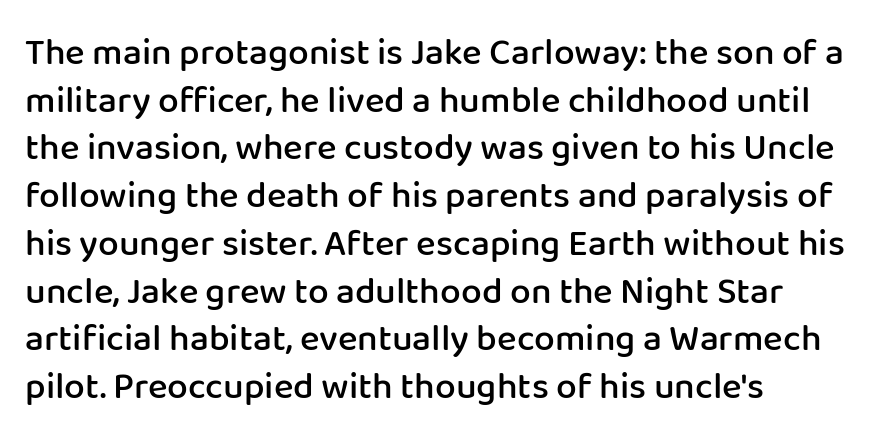
Q: Is the text bold? A: Semi-bold.
Q: Is the text italic (slanted)? A: No, it is upright.
Q: Is the typeface a serif or a sans-serif typeface? A: Sans-serif.
Q: Is the text underlined? A: No.
Q: How is the paragraph aligned? A: Left-aligned.
Q: Is the spacing between letters normal or unusually wide? A: Normal.
Q: Is the spacing between lines tight, normal or loose? A: Normal.
Q: Width (condensed, normal, or wide)? A: Normal.
Q: Stroke contrast? A: Low.
Q: x-height? A: Medium.
Q: Monospaced? A: No.
